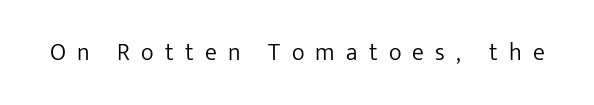
{"italic": "no", "bold": "no", "underline": "no", "letter_spacing": "wide", "letter_spacing_em": 0.47, "glyph_px": 24}
